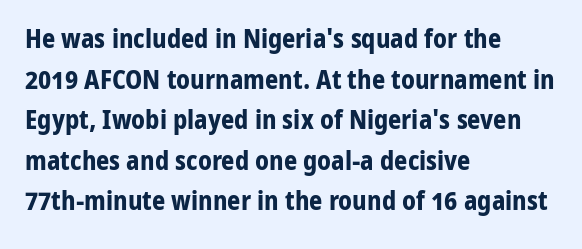
Q: Is the text bold? A: Yes.
Q: Is the text italic (slanted)? A: No, it is upright.
Q: Is the text underlined? A: No.
Q: How is the paragraph aligned? A: Left-aligned.
Q: Is the spacing between letters normal or unusually wide? A: Normal.
Q: Is the spacing between lines tight, normal or loose? A: Normal.
